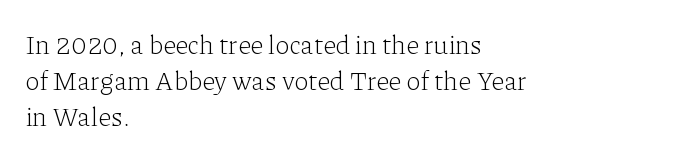
Teacher's note: observe the even left margin — that is flush-left alignment. Students, note that the glyphs here touch the page at normal intervals. Do the letters lean? They stand straight. Descenders hang freely into open space. Stem width sits at or under what a default text font uses.
